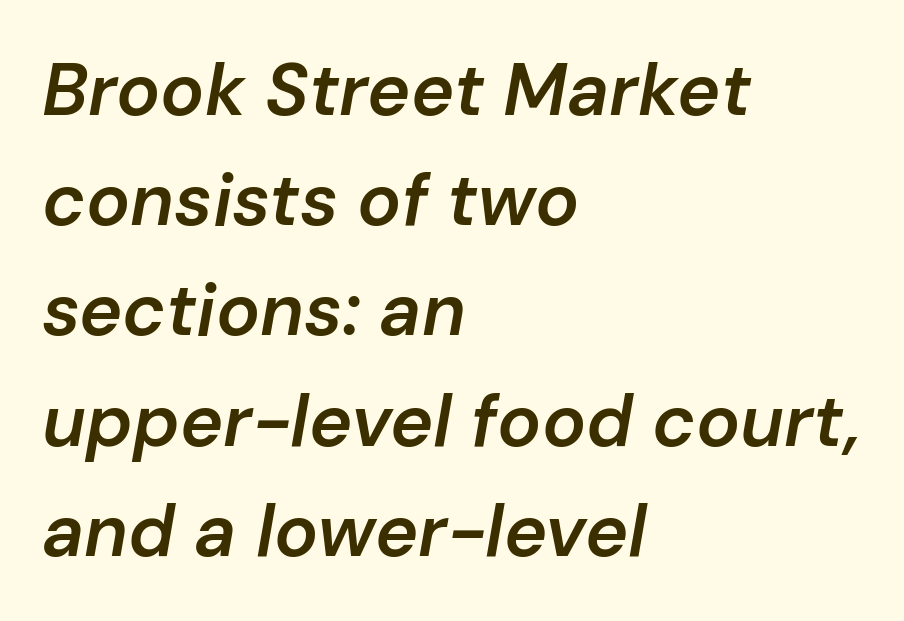
The passage shown has conventional tracking throughout. The rendering uses natural spacing where letterforms have individual widths. Plain, unruled lines of type. Weight: semibold (demi). In terms of leading, this rendering sits right in the middle.
